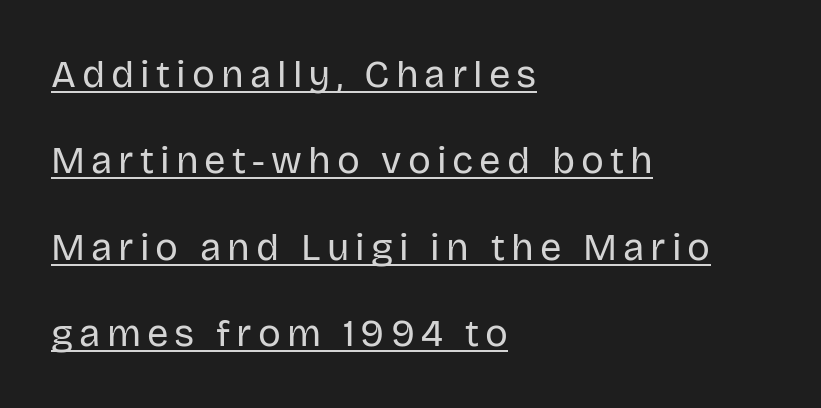
Q: Is the text bold? A: No.
Q: Is the text italic (slanted)? A: No, it is upright.
Q: Is the typeface a serif or a sans-serif typeface? A: Sans-serif.
Q: Is the text underlined? A: Yes.
Q: How is the paragraph aligned? A: Left-aligned.
Q: Is the spacing between lines tight, normal or loose? A: Loose.
Q: Width (condensed, normal, or wide)? A: Normal.
Q: Stroke contrast? A: Low.
Q: x-height? A: Large.
Q: Monospaced? A: No.
